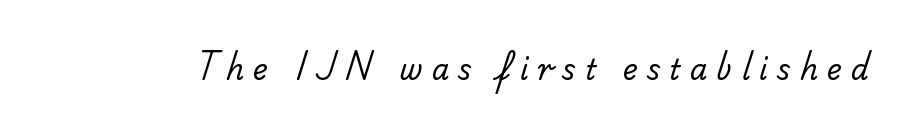
The image shows 28 px regular-weight sans-serif type; set unusually wide letter spacing (+0.33 em), not underlined; low stroke contrast and a small x-height.
